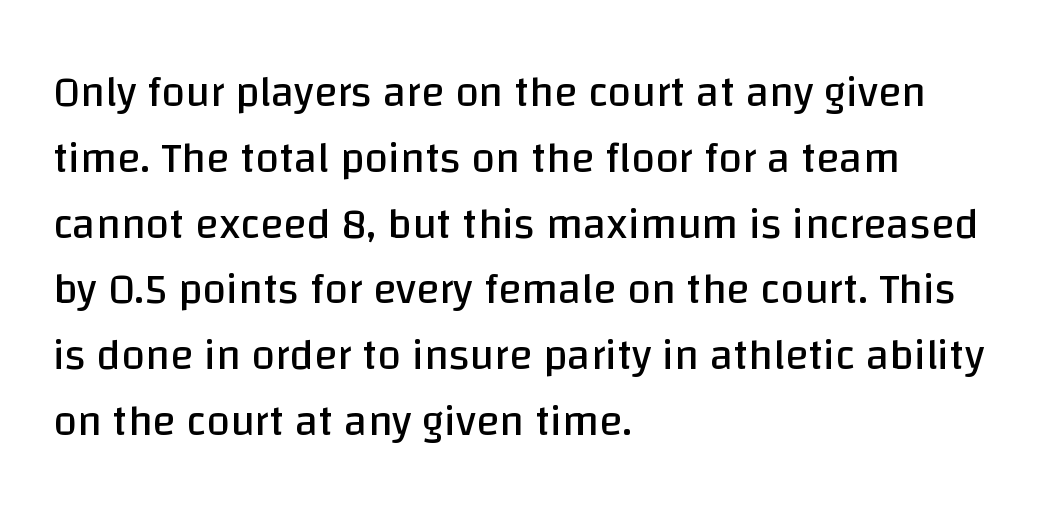
The image shows 43 px regular-weight sans-serif type, upright; set left-aligned, normal line spacing (1.53x), normal letter spacing, not underlined; low stroke contrast and a large x-height.
